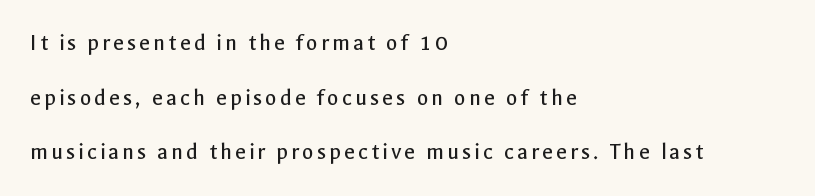
{"italic": "no", "bold": "no", "underline": "no", "align": "left", "line_spacing": "loose", "line_spacing_ratio": 2.28, "glyph_px": 24}
